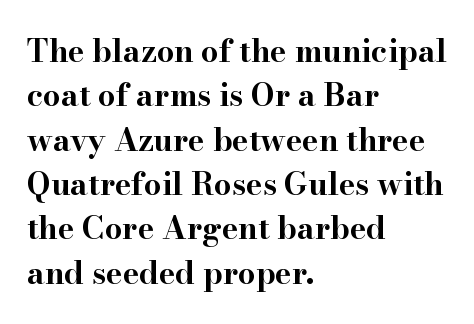
The strokes are fattened all the way to bold. Varying glyph widths throughout — classic text-font behaviour. Examine the stroke ends and you'll spot serifs. Designer's note — italics off, roman on.
